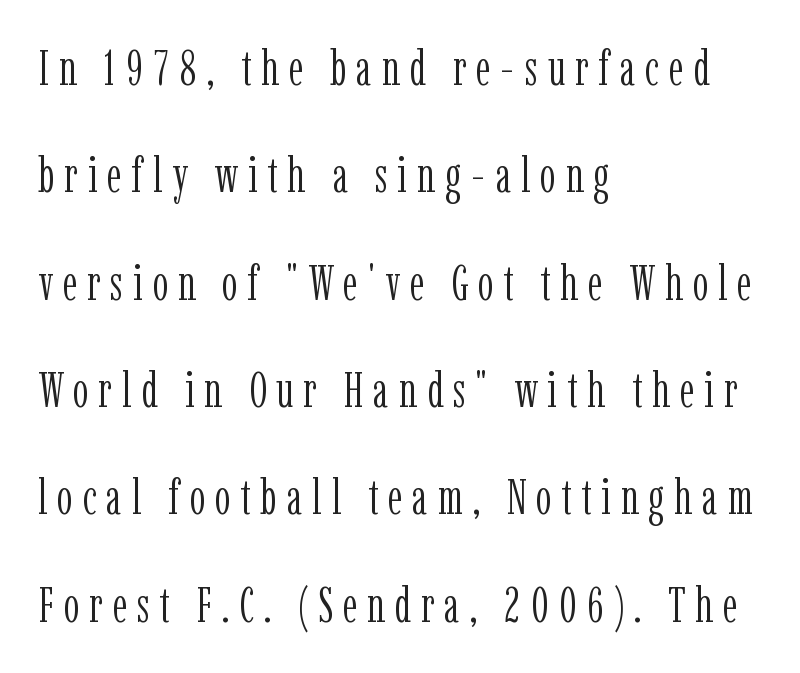
The image shows 49 px light, condensed serif type, upright; set left-aligned, loose line spacing (2.19x), unusually wide letter spacing (+0.2 em), not underlined; low stroke contrast and a medium x-height.
